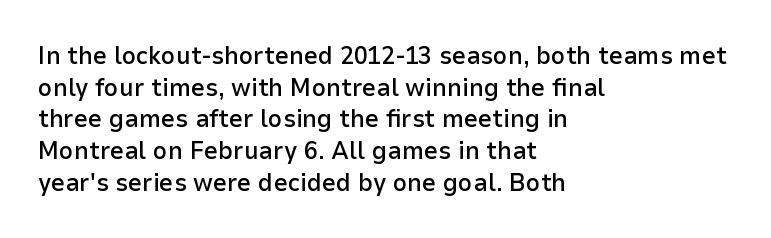
Q: Is the text bold? A: Semi-bold.
Q: Is the text italic (slanted)? A: No, it is upright.
Q: Is the text underlined? A: No.
Q: How is the paragraph aligned? A: Left-aligned.
Q: Is the spacing between letters normal or unusually wide? A: Normal.
Q: Is the spacing between lines tight, normal or loose? A: Normal.
